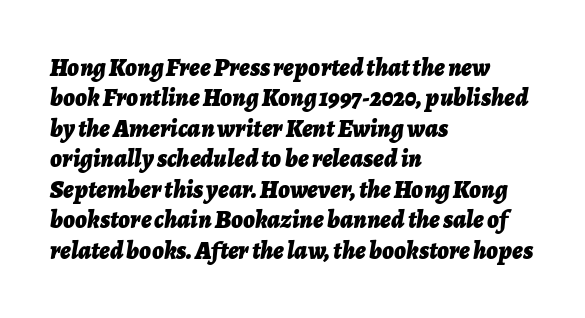
Q: Is the text bold? A: Yes.
Q: Is the text italic (slanted)? A: Yes, it leans right by about 7 degrees.
Q: Is the text underlined? A: No.
Q: How is the paragraph aligned? A: Left-aligned.
Q: Is the spacing between letters normal or unusually wide? A: Normal.
